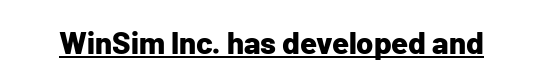
The image shows 31 px bold sans-serif type, upright; set normal letter spacing, underlined; low stroke contrast and a medium x-height.
